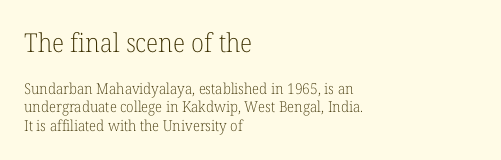
{"italic": "no", "bold": "no", "underline": "no", "align": "left", "line_spacing_ratio": 1.23, "letter_spacing": "normal", "letter_spacing_em": 0.0, "larger_block": "first", "size_ratio": 1.73, "glyph_px": 26}
